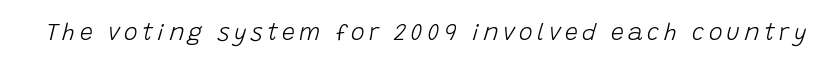
{"italic": "yes", "lean": "right", "slant_degrees": 15, "bold": "no", "underline": "no", "glyph_px": 23}
